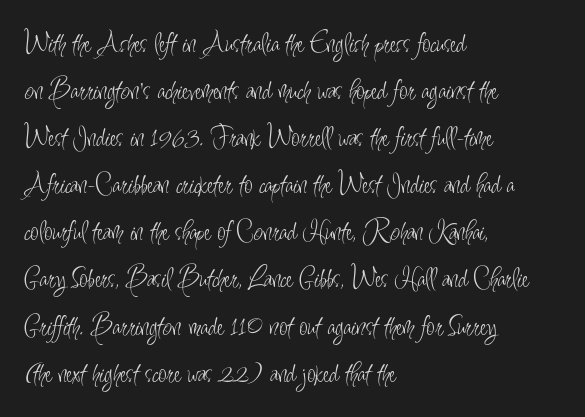
The image shows 30 px light, condensed sans-serif type; set left-aligned, normal line spacing (1.57x), normal letter spacing, not underlined; low stroke contrast and a small x-height.
